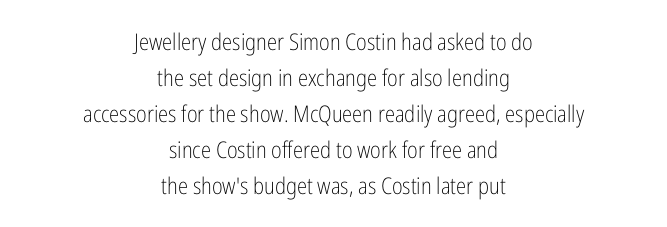
Q: Is the text bold? A: No.
Q: Is the text italic (slanted)? A: No, it is upright.
Q: Is the text underlined? A: No.
Q: How is the paragraph aligned? A: Centered.
Q: Is the spacing between letters normal or unusually wide? A: Normal.
Q: Is the spacing between lines tight, normal or loose? A: Normal.
